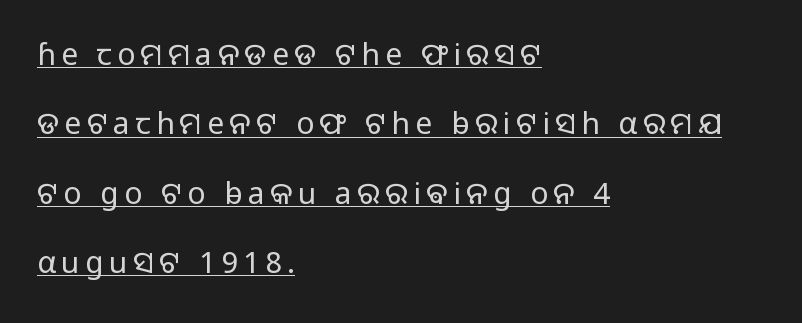
{"serif": "no", "italic": "no", "bold": "no", "weight": "light", "width": "normal", "stroke_contrast": "low", "x_height": "medium", "monospaced": "no", "underline": "yes", "align": "left", "line_spacing": "loose", "line_spacing_ratio": 2.31, "glyph_px": 30}
